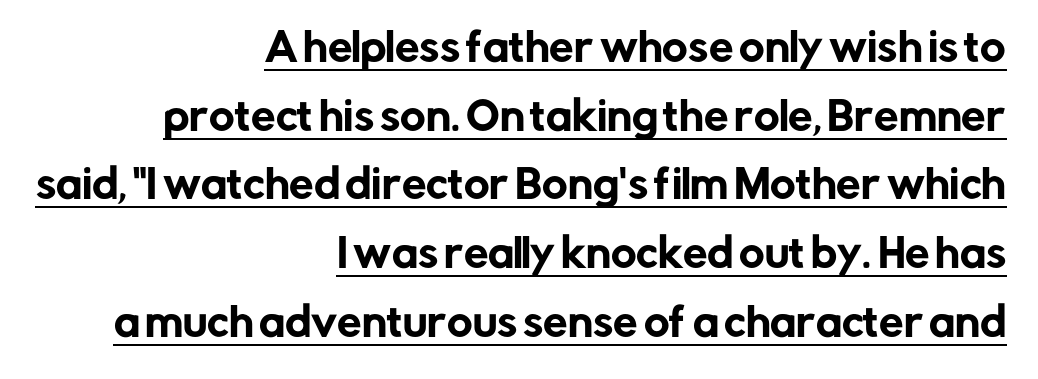
You can tell from the bare stems that sans-serif type was used. Note the varied advance widths — an 'i' is clearly narrower than an 'm'. Tracking here is standard; glyphs follow each other at the usual distance. A roman cut, with each character standing at attention.
